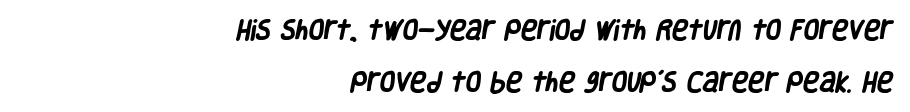
{"bold": "yes", "underline": "no", "align": "right", "line_spacing": "loose", "line_spacing_ratio": 2.38, "letter_spacing": "normal", "letter_spacing_em": 0.0, "glyph_px": 22}
